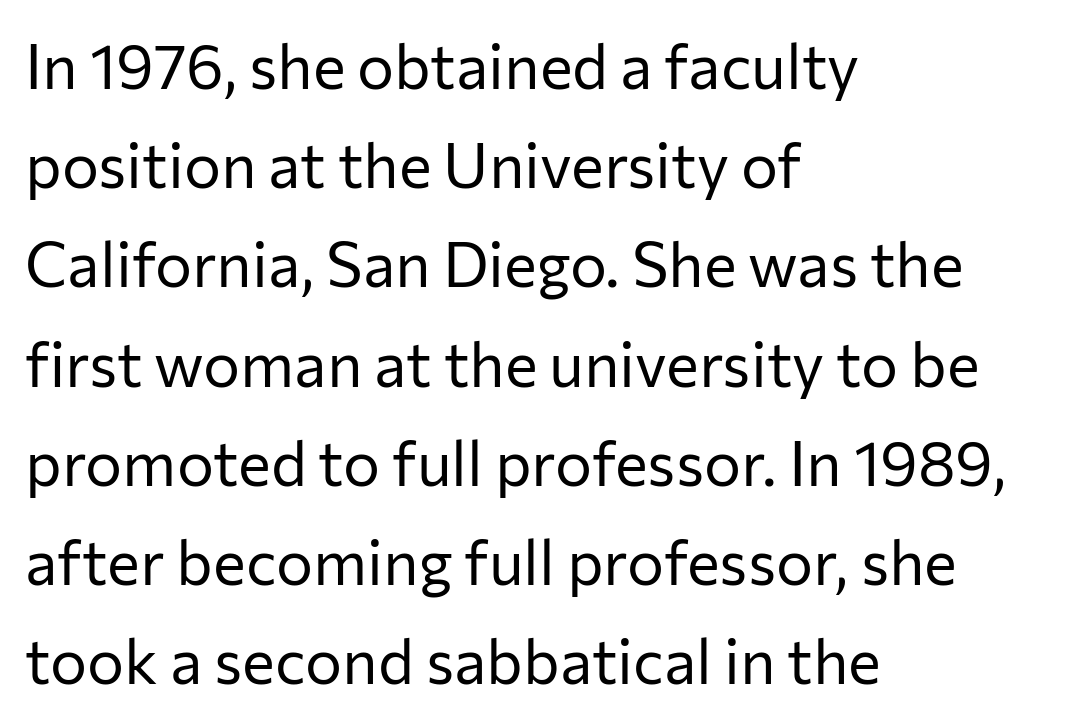
Horizontal alignment here is leftward, the default for most running prose. The typography opts for an upright posture over an oblique one. Evenly set lines give the paragraph a standard silhouette. Proportional: the letters do not fall into vertical columns. Typographically, this falls in the sans-serif category. Tracking value appears to be zero — textbook default spacing.
